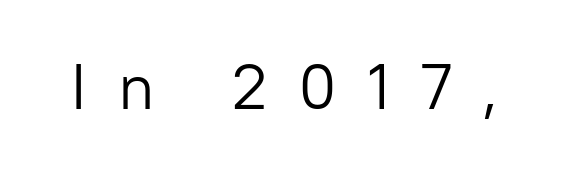
The image shows 64 px light sans-serif type, upright; set unusually wide letter spacing (+0.48 em), not underlined; low stroke contrast and a medium x-height.
